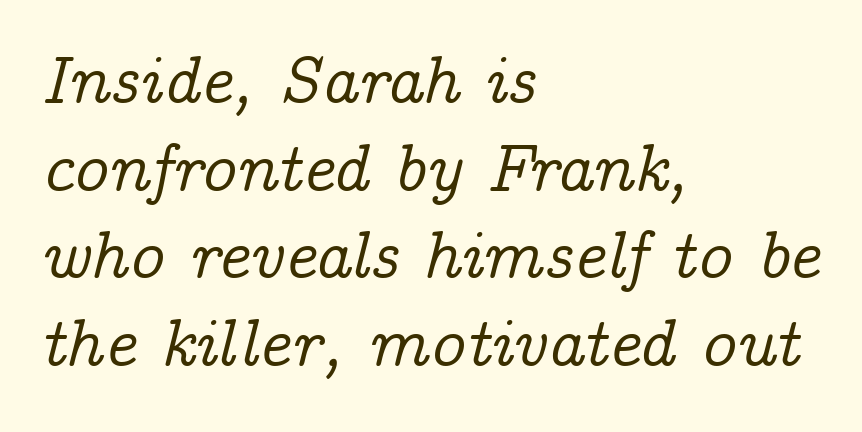
The image shows 68 px serif type, italic (leaning right); set left-aligned, normal line spacing (1.29x), normal letter spacing, not underlined; low stroke contrast and a medium x-height.
